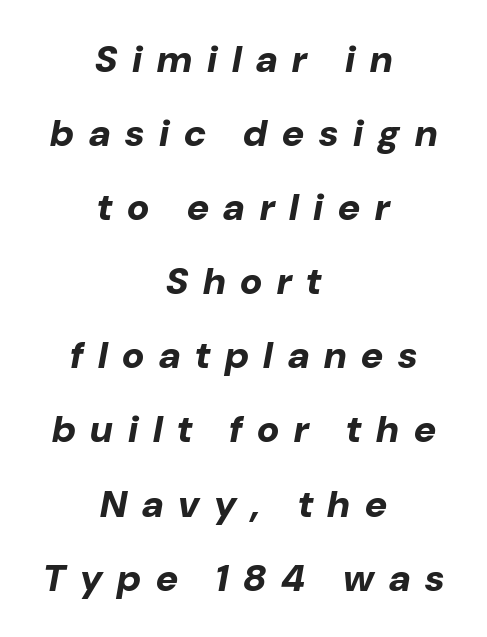
Q: Is the text bold? A: Yes.
Q: Is the text italic (slanted)? A: Yes, it leans right by about 10 degrees.
Q: Is the text underlined? A: No.
Q: How is the paragraph aligned? A: Centered.
Q: Is the spacing between letters normal or unusually wide? A: Unusually wide.
Q: Is the spacing between lines tight, normal or loose? A: Loose.
Q: Width (condensed, normal, or wide)? A: Normal.
Q: Stroke contrast? A: Low.
Q: x-height? A: Medium.
Q: Monospaced? A: No.
